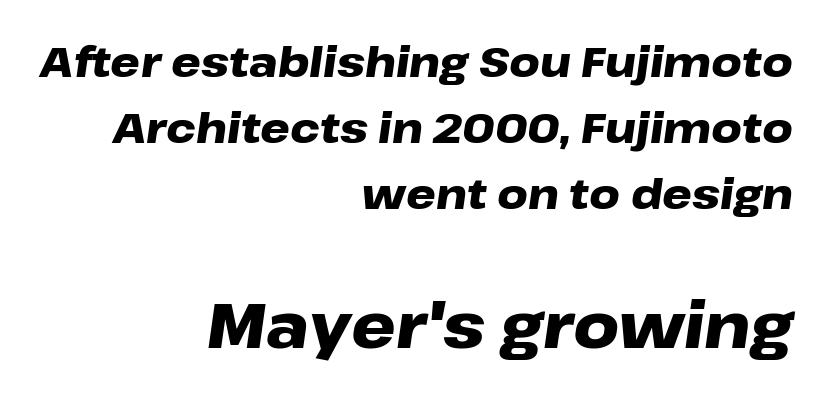
Typeset ragged left — the right edge is the straight one. Here the designer chose a conventional face with non-uniform glyph widths. Honestly, the letter spacing is just normal — you wouldn't notice it. Decoration check: the copy has no underline. Italic? Definitely — the glyphs are oblique.
